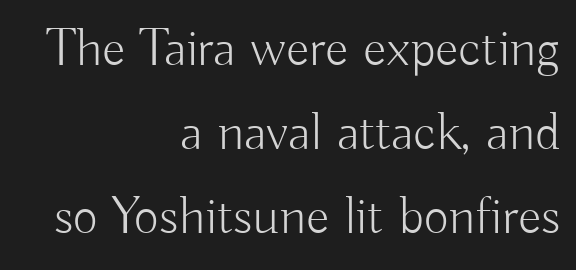
The image shows 54 px light sans-serif type, upright; set right-aligned, normal line spacing (1.56x), normal letter spacing, not underlined; low stroke contrast and a small x-height.
